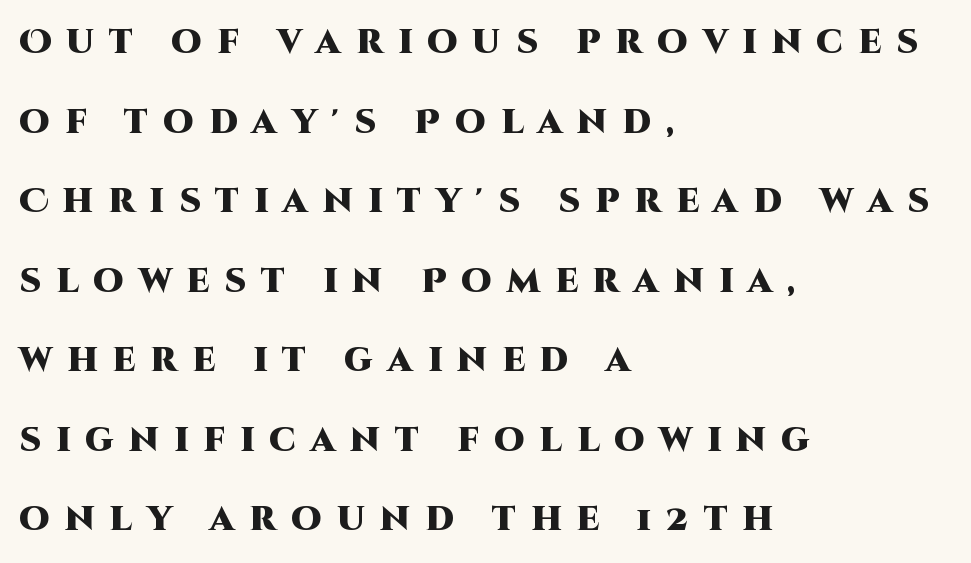
{"serif": "no", "italic": "no", "bold": "yes", "weight": "heavy", "width": "normal", "stroke_contrast": "high", "x_height": "large", "monospaced": "no", "underline": "no", "align": "left", "line_spacing": "loose", "line_spacing_ratio": 2.34, "letter_spacing": "wide", "letter_spacing_em": 0.44, "glyph_px": 34}
